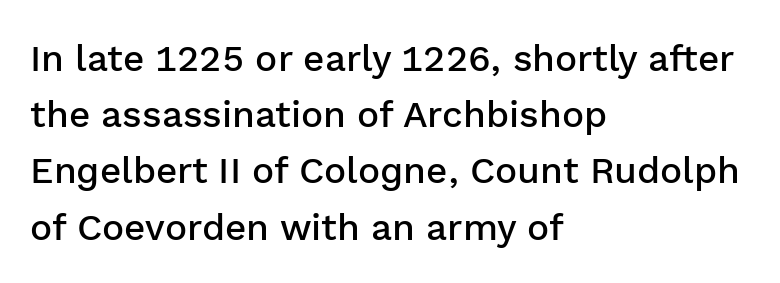
The image shows 37 px semibold sans-serif type, upright; set left-aligned, normal line spacing (1.52x), normal letter spacing, not underlined; low stroke contrast and a medium x-height.
